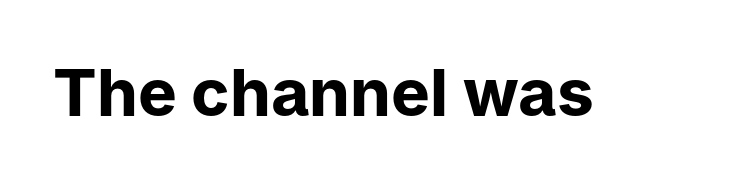
{"serif": "no", "italic": "no", "bold": "yes", "weight": "bold", "width": "normal", "stroke_contrast": "low", "x_height": "medium", "monospaced": "no", "underline": "no", "letter_spacing": "normal", "letter_spacing_em": 0.0, "glyph_px": 65}
